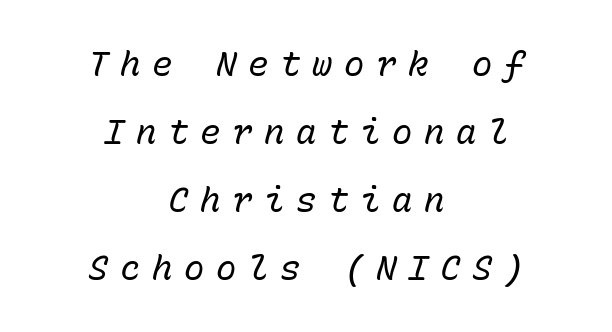
Monospaced: the letters line up in strict vertical columns. Summary of weight: not heavy and not bold. The passage shown has open, widely tracked lettering throughout. The lines are quadded center. The passage shown is not underscored anywhere. Would a proofreader flag this as italicized? Yes.
